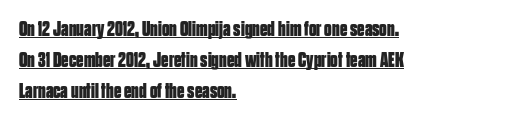
{"italic": "no", "bold": "yes", "underline": "yes", "align": "left", "line_spacing": "normal", "line_spacing_ratio": 1.48, "letter_spacing": "normal", "letter_spacing_em": 0.0, "glyph_px": 21}
